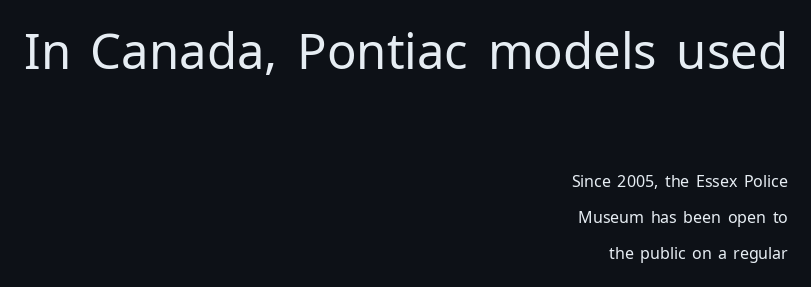
Q: Is the text bold? A: No.
Q: Is the text italic (slanted)? A: No, it is upright.
Q: Is the typeface a serif or a sans-serif typeface? A: Sans-serif.
Q: Is the text underlined? A: No.
Q: How is the paragraph aligned? A: Right-aligned.
Q: Is the spacing between letters normal or unusually wide? A: Normal.
Q: Is the spacing between lines tight, normal or loose? A: Loose.
Q: Which block of text is set in a larger size, the first (top) or the second (bottom)? A: The first (top) one.
Q: Width (condensed, normal, or wide)? A: Normal.
Q: Stroke contrast? A: Low.
Q: x-height? A: Medium.
Q: Monospaced? A: No.
